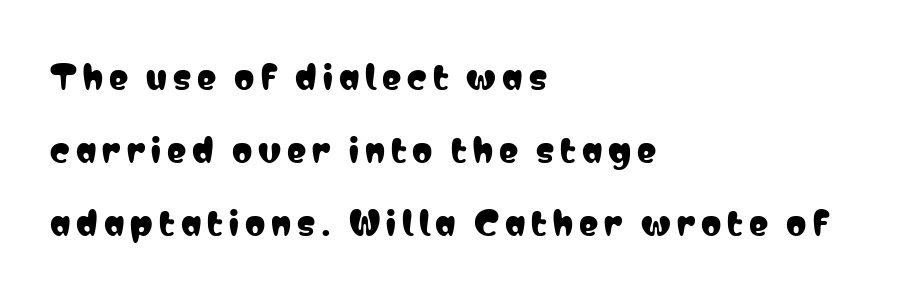
Q: Is the text italic (slanted)? A: No, it is upright.
Q: Is the typeface a serif or a sans-serif typeface? A: Sans-serif.
Q: Is the text underlined? A: No.
Q: How is the paragraph aligned? A: Left-aligned.
Q: Is the spacing between lines tight, normal or loose? A: Loose.
Q: Width (condensed, normal, or wide)? A: Condensed.
Q: Stroke contrast? A: Low.
Q: x-height? A: Medium.
Q: Monospaced? A: No.
